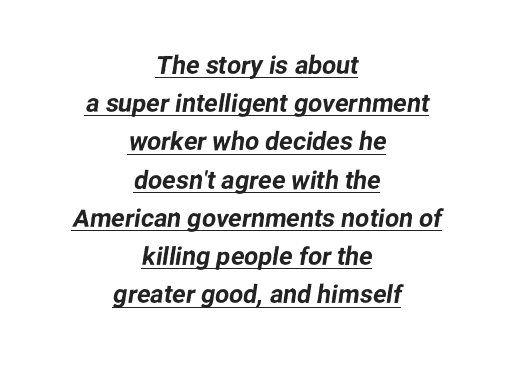
Q: Is the text underlined? A: Yes.
Q: How is the paragraph aligned? A: Centered.
Q: Is the spacing between letters normal or unusually wide? A: Normal.
Q: Is the spacing between lines tight, normal or loose? A: Normal.
